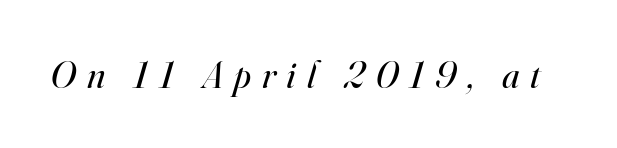
Underline: absent. Students, note that the glyphs here are deliberately spaced far apart. A typesetter would call this proportional, since set widths differ per character. These glyphs show unthickened strokes, regular width or finer.
